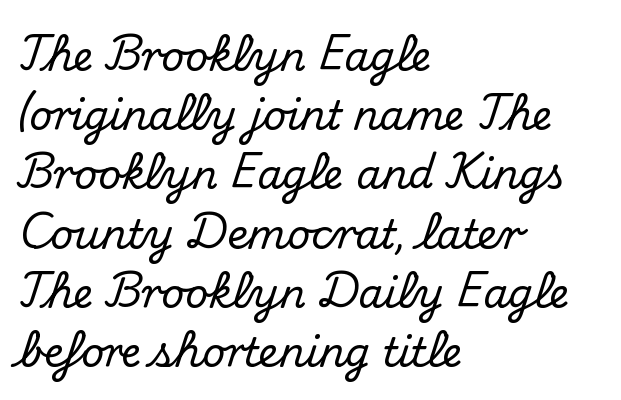
{"serif": "yes", "width": "normal", "stroke_contrast": "medium", "x_height": "small", "monospaced": "no", "underline": "no", "align": "left", "line_spacing": "normal", "line_spacing_ratio": 1.48, "letter_spacing": "normal", "letter_spacing_em": 0.0, "glyph_px": 40}
